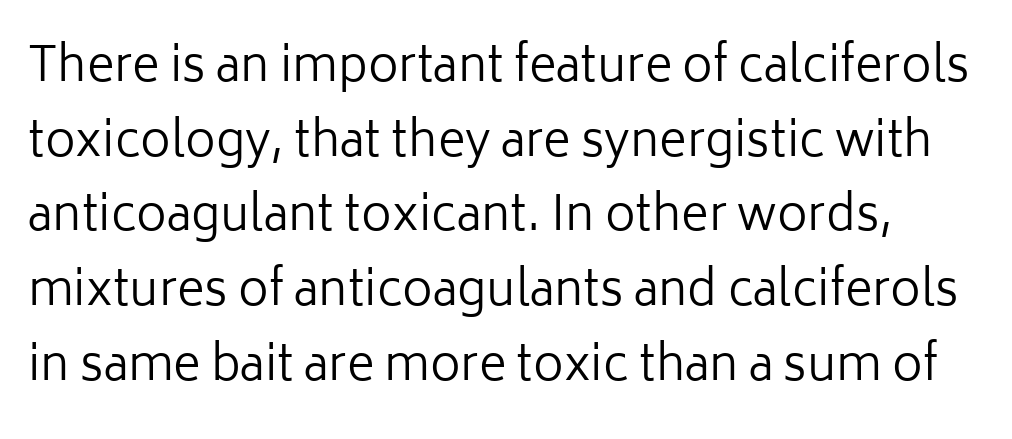
The image shows 47 px regular-weight sans-serif type, upright; set normal line spacing (1.59x), normal letter spacing, not underlined; low stroke contrast and a medium x-height.
